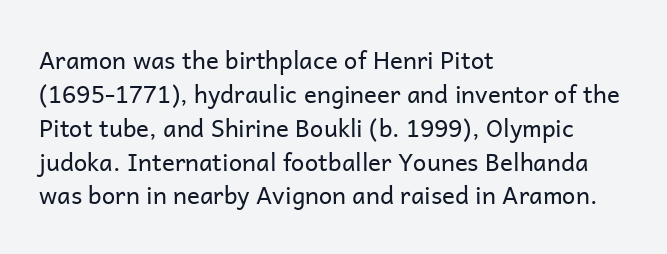
Q: Is the text bold? A: No.
Q: Is the text italic (slanted)? A: No, it is upright.
Q: Is the text underlined? A: No.
Q: How is the paragraph aligned? A: Left-aligned.
Q: Is the spacing between letters normal or unusually wide? A: Normal.
Q: Is the spacing between lines tight, normal or loose? A: Normal.
